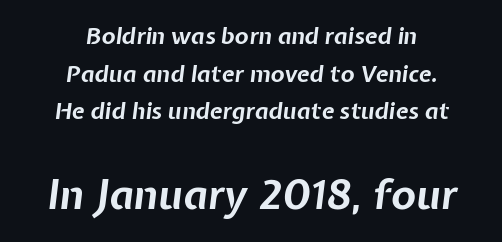
{"italic": "yes", "lean": "right", "slant_degrees": 7, "bold": "yes", "weight": "bold", "width": "normal", "stroke_contrast": "low", "x_height": "medium", "monospaced": "no", "underline": "no", "align": "center", "line_spacing": "normal", "line_spacing_ratio": 1.64, "letter_spacing": "normal", "letter_spacing_em": 0.0, "larger_block": "second", "size_ratio": 1.78, "glyph_px": 41}
